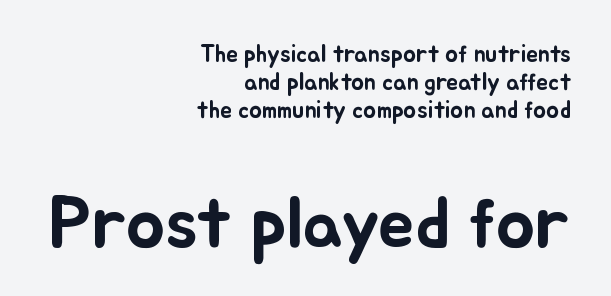
Does the bottom block carry the larger type? Yes, it does. Each letter keeps its own natural width here, so spacing adapts to shape. Ordinary non-slanted type is in use. Underlining? Definitely not there. The rendering keeps characters at their native spacing. This rendering uses right alignment, leaving the left contour irregular.
